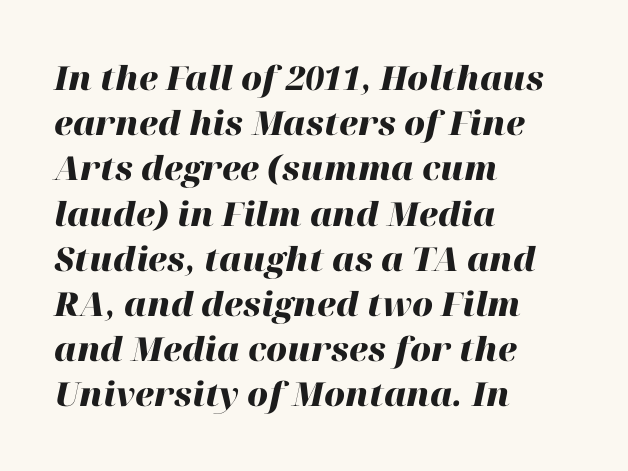
The image shows 33 px heavy type, italic (leaning right); set left-aligned, normal line spacing (1.37x), normal letter spacing, not underlined; high stroke contrast and a medium x-height.
